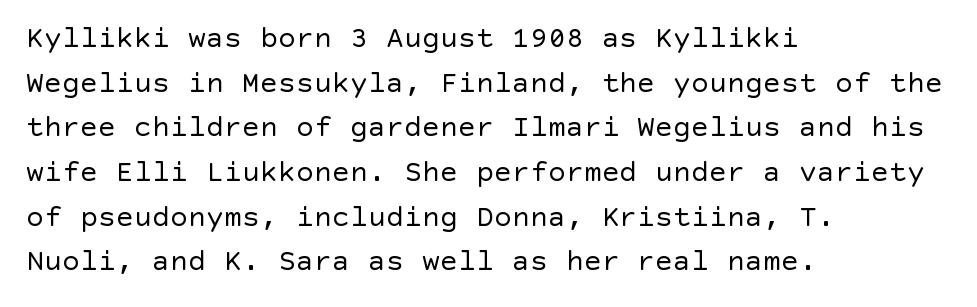
{"serif": "no", "italic": "no", "bold": "no", "weight": "regular", "width": "normal", "x_height": "large", "underline": "no", "align": "left", "line_spacing": "normal", "line_spacing_ratio": 1.49, "letter_spacing": "normal", "letter_spacing_em": 0.0, "glyph_px": 30}
